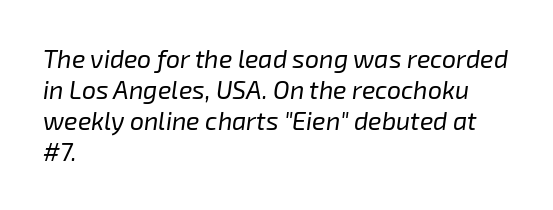
{"italic": "yes", "lean": "right", "slant_degrees": 8, "bold": "no", "underline": "no", "align": "left", "line_spacing_ratio": 1.24, "letter_spacing": "normal", "letter_spacing_em": 0.0, "glyph_px": 25}
